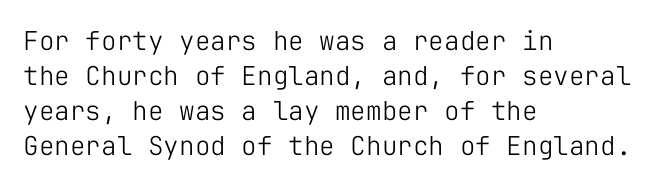
{"italic": "no", "bold": "no", "underline": "no", "align": "left", "line_spacing": "normal", "line_spacing_ratio": 1.34, "letter_spacing": "normal", "letter_spacing_em": 0.0, "glyph_px": 26}
